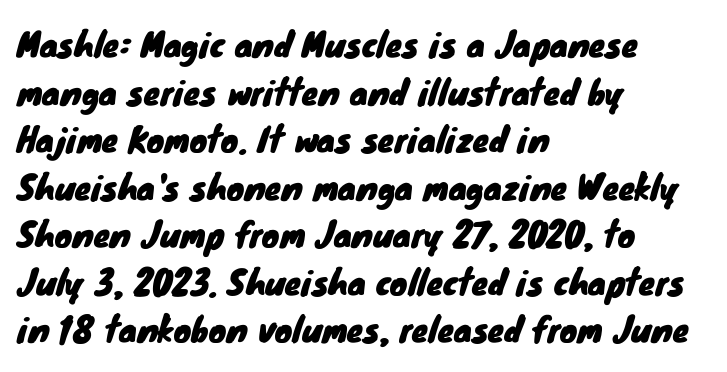
Q: Is the typeface a serif or a sans-serif typeface? A: Sans-serif.
Q: Is the text underlined? A: No.
Q: How is the paragraph aligned? A: Left-aligned.
Q: Is the spacing between letters normal or unusually wide? A: Normal.
Q: Is the spacing between lines tight, normal or loose? A: Normal.
Q: Width (condensed, normal, or wide)? A: Normal.
Q: Stroke contrast? A: Low.
Q: x-height? A: Small.
Q: Monospaced? A: No.
